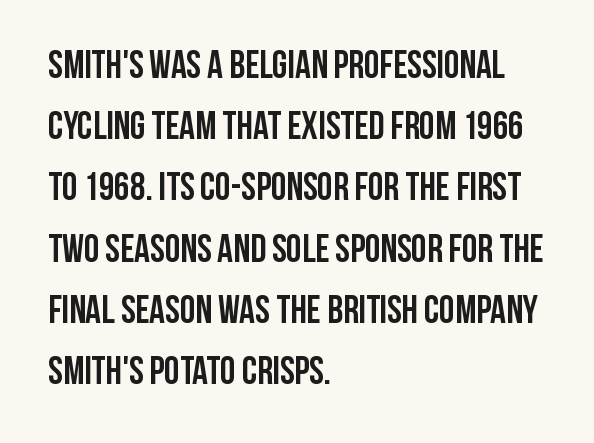
{"serif": "no", "italic": "no", "bold": "yes", "weight": "semibold", "width": "condensed", "stroke_contrast": "low", "x_height": "large", "monospaced": "no", "underline": "no", "align": "left", "line_spacing": "normal", "line_spacing_ratio": 1.57, "letter_spacing": "normal", "letter_spacing_em": 0.0, "glyph_px": 39}
